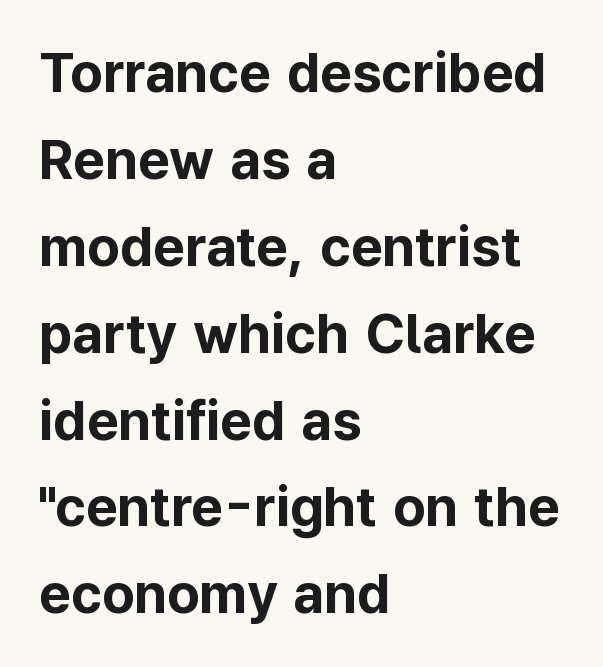
{"serif": "no", "italic": "no", "bold": "yes", "weight": "bold", "width": "normal", "stroke_contrast": "low", "x_height": "medium", "monospaced": "no", "underline": "no", "align": "left", "line_spacing": "normal", "line_spacing_ratio": 1.58, "letter_spacing": "normal", "letter_spacing_em": 0.0, "glyph_px": 55}
